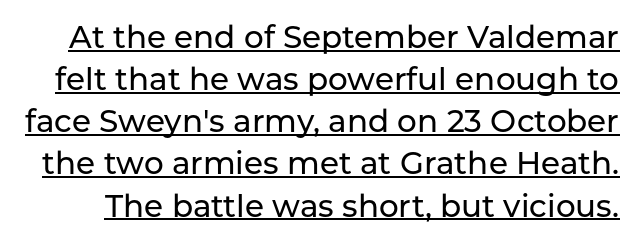
Baseline-to-baseline distance is the conventional proportion of letter height. Every character sits straight up, as roman type does. Is there an underline? Yes — a line sits under the letters. Each letter keeps its own natural width here, so spacing adapts to shape. There is no visible air inserted between adjacent glyphs. A typesetter would label this face a sans.
